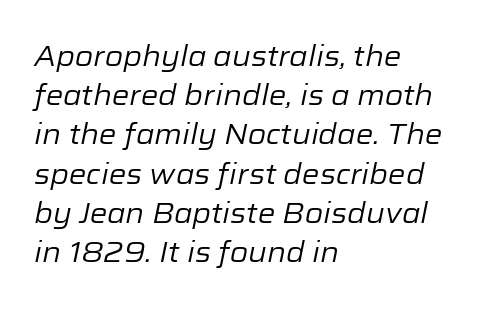
The image shows 28 px regular-weight type, italic (leaning right); set left-aligned, normal line spacing (1.4x), normal letter spacing, not underlined; low stroke contrast and a medium x-height.
